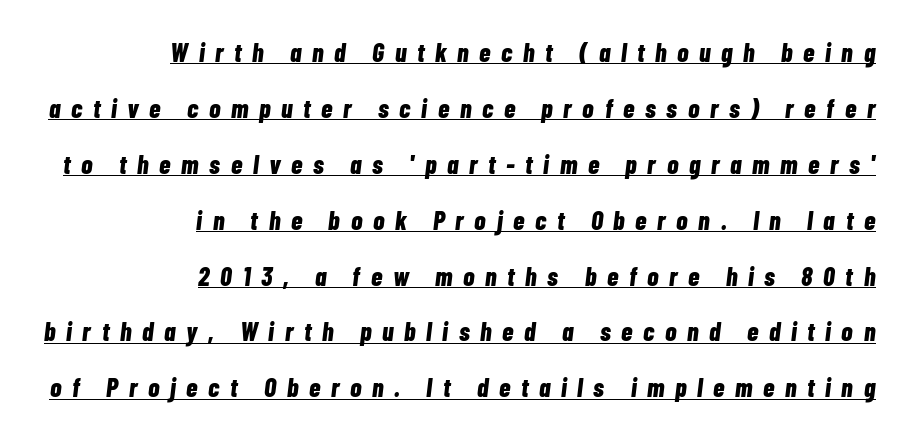
Notice how thick the strokes are: this is what a full bold looks like. The space between consecutive lines is lavish. Reading down the block, your eye finds every line finishing at a fixed right position. The whole block is typeset with a tilt.
